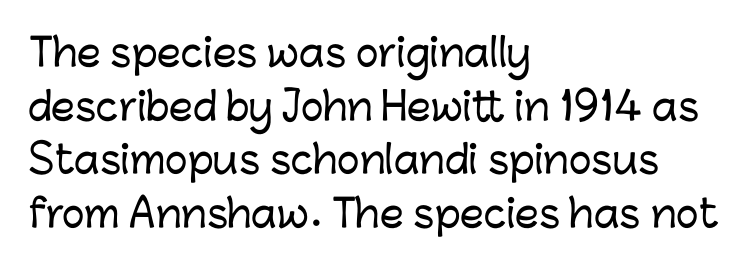
{"serif": "no", "italic": "no", "width": "normal", "stroke_contrast": "low", "x_height": "medium", "monospaced": "no", "underline": "no", "align": "left", "line_spacing": "normal", "line_spacing_ratio": 1.41, "letter_spacing": "normal", "letter_spacing_em": 0.0, "glyph_px": 38}
